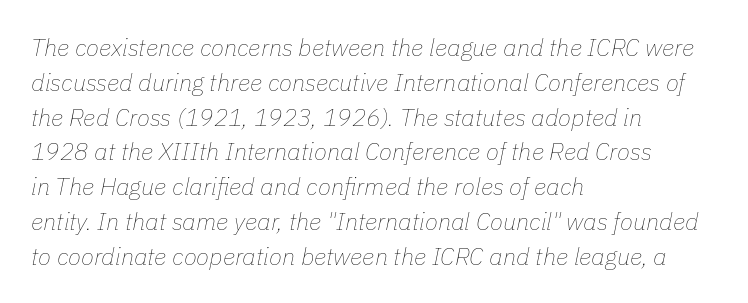
The image shows 24 px text type, italic (leaning right); set left-aligned, normal line spacing (1.45x), normal letter spacing, not underlined.
